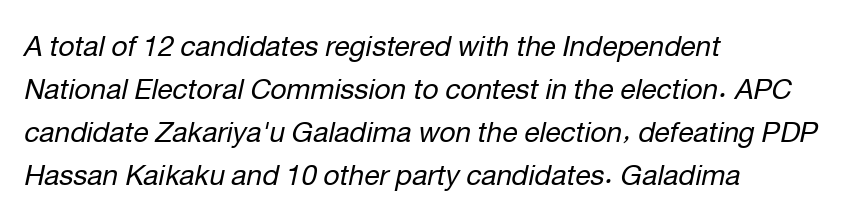
{"italic": "yes", "lean": "right", "slant_degrees": 12, "bold": "no", "weight": "regular", "width": "normal", "stroke_contrast": "low", "x_height": "medium", "monospaced": "no", "underline": "no", "align": "left", "line_spacing": "normal", "line_spacing_ratio": 1.53, "letter_spacing": "normal", "letter_spacing_em": 0.0, "glyph_px": 28}
